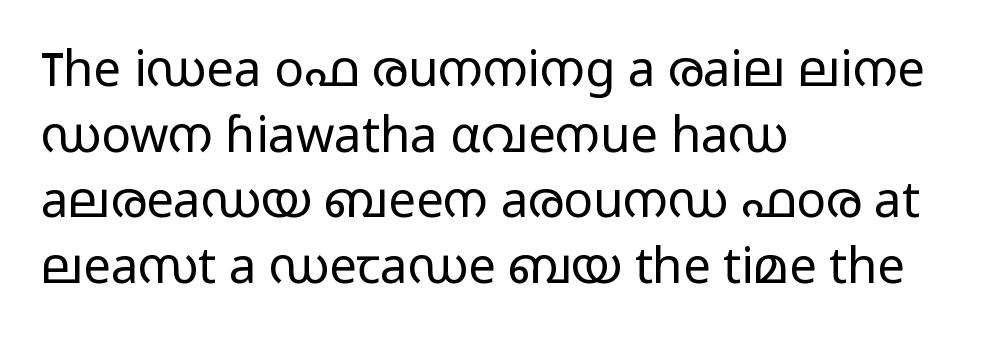
This sample has the flowing, uneven cadence of proportional lettering. Visually the block forms a straight wall on the left and a jagged coastline on the right. Rule under the text: the space is simply empty. The type family on display is of the sans-serif kind. You can tell it's not italic because the verticals are truly vertical. Stroke thickness stays within the range of a standard reading face or lighter.
